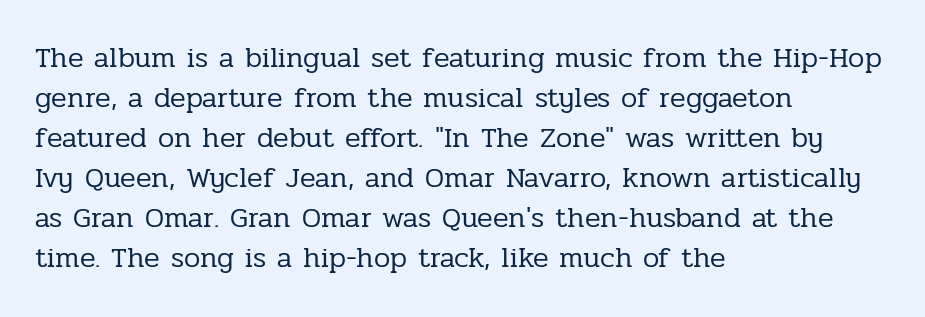
{"serif": "yes", "italic": "no", "bold": "no", "weight": "regular", "width": "normal", "stroke_contrast": "low", "x_height": "medium", "monospaced": "no", "underline": "no", "align": "left", "line_spacing": "normal", "line_spacing_ratio": 1.38, "letter_spacing": "normal", "letter_spacing_em": 0.0, "glyph_px": 29}
